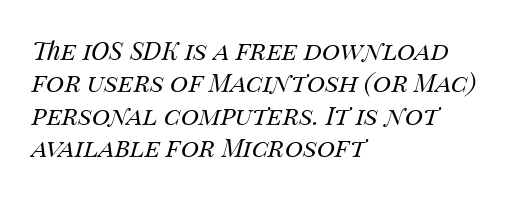
{"italic": "yes", "lean": "right", "slant_degrees": 14, "bold": "no", "underline": "no", "align": "left", "line_spacing": "normal", "line_spacing_ratio": 1.3, "letter_spacing": "normal", "letter_spacing_em": 0.0, "glyph_px": 25}
